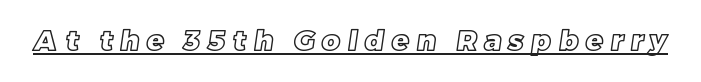
Q: Is the text underlined? A: Yes.
Q: Is the spacing between letters normal or unusually wide? A: Unusually wide.
Q: Width (condensed, normal, or wide)? A: Normal.
Q: x-height? A: Large.
Q: Monospaced? A: No.
